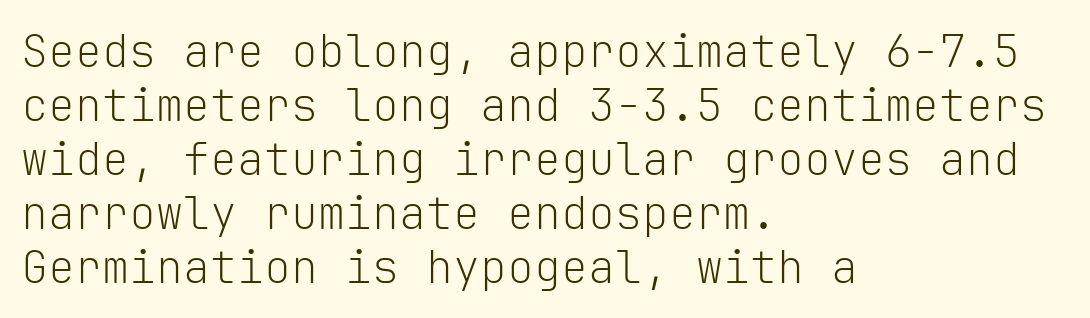
The foot of each line stays bare and open. The letters stand straight up with perfectly vertical stems. No chunkiness to these letters — they're not bold. The rag falls on the right side of this text block. Characters follow at the spacing the type designer built in. Check where the strokes stop: nothing finishes them off — pure sans.
